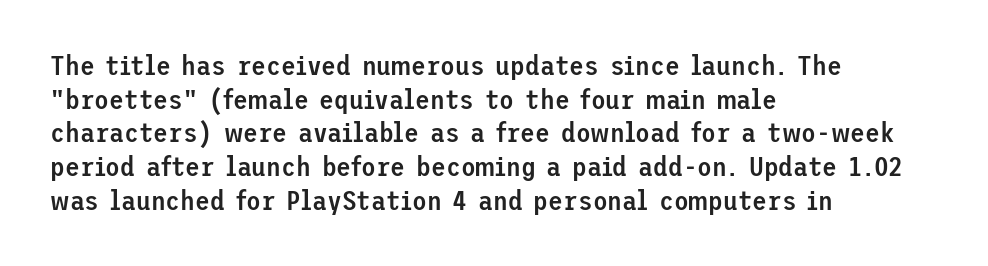
Does the copy run flush right? No — it runs flush left. The passage shown has conventional tracking throughout. Compared with an ordinary text face, these strokes are moderately heavier — a semibold. Unlike italic type, these characters show no tilt at all. No word sits above an underline.
